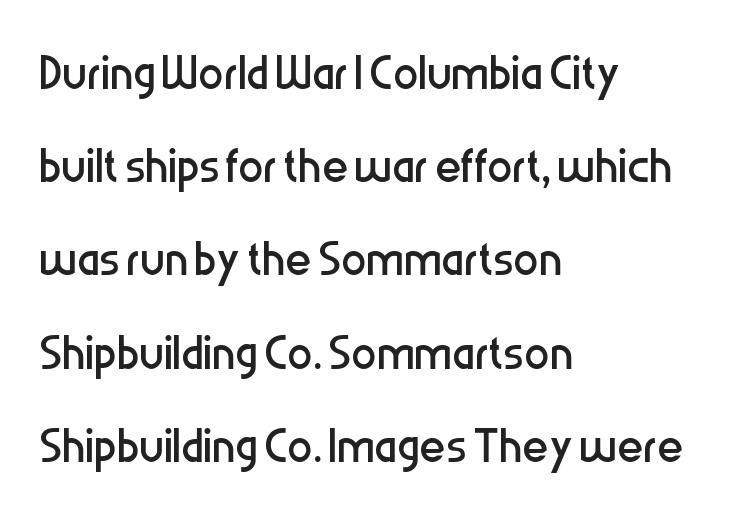
{"serif": "no", "italic": "no", "bold": "no", "weight": "regular", "width": "condensed", "stroke_contrast": "low", "x_height": "medium", "monospaced": "no", "underline": "no", "align": "left", "line_spacing": "normal", "line_spacing_ratio": 1.48, "letter_spacing": "normal", "letter_spacing_em": 0.0, "glyph_px": 63}
